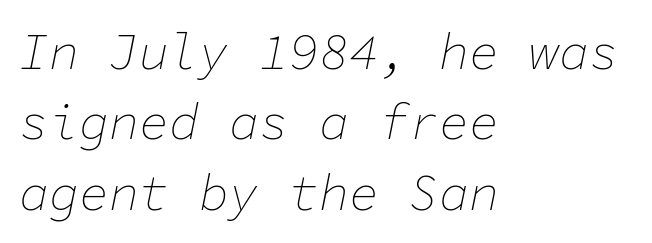
{"italic": "yes", "lean": "right", "slant_degrees": 11, "bold": "no", "weight": "thin", "width": "normal", "stroke_contrast": "low", "x_height": "medium", "monospaced": "yes", "underline": "no", "align": "left", "line_spacing": "normal", "line_spacing_ratio": 1.41, "letter_spacing": "normal", "letter_spacing_em": 0.0, "glyph_px": 50}
